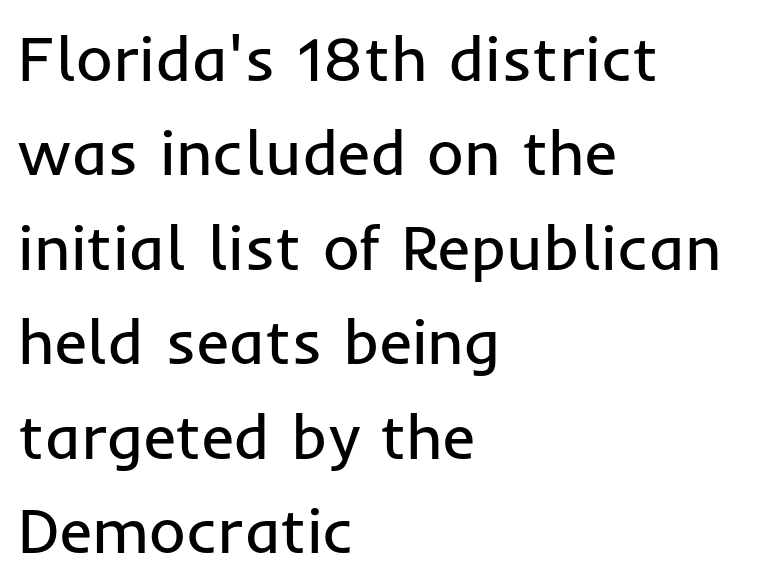
The image shows 63 px regular-weight sans-serif type, upright; set left-aligned, normal line spacing (1.5x), normal letter spacing, not underlined; low stroke contrast and a medium x-height.
